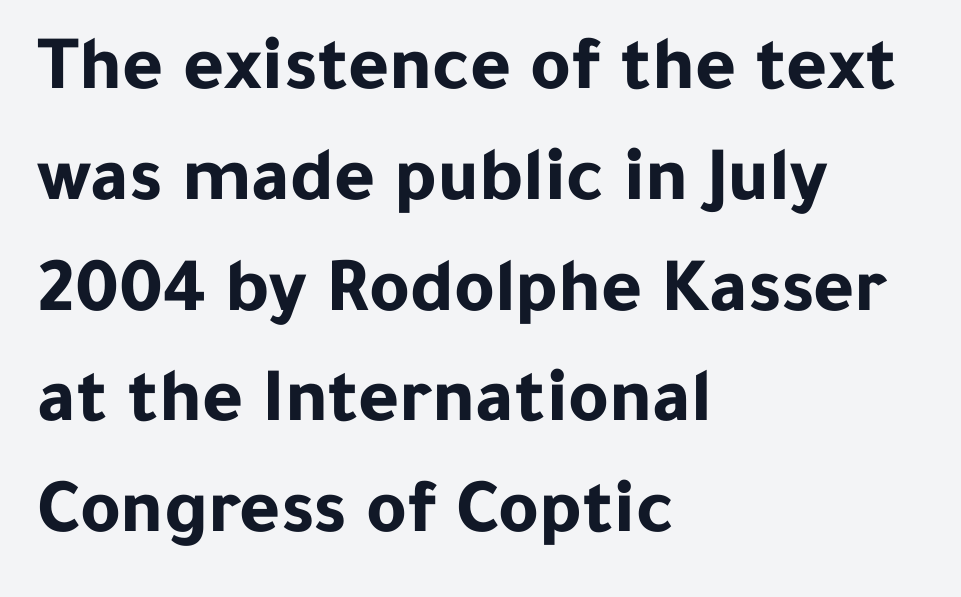
Q: Is the text bold? A: Yes.
Q: Is the text italic (slanted)? A: No, it is upright.
Q: Is the typeface a serif or a sans-serif typeface? A: Sans-serif.
Q: Is the text underlined? A: No.
Q: How is the paragraph aligned? A: Left-aligned.
Q: Is the spacing between letters normal or unusually wide? A: Normal.
Q: Is the spacing between lines tight, normal or loose? A: Normal.
Q: Width (condensed, normal, or wide)? A: Normal.
Q: Stroke contrast? A: Low.
Q: x-height? A: Medium.
Q: Monospaced? A: No.
